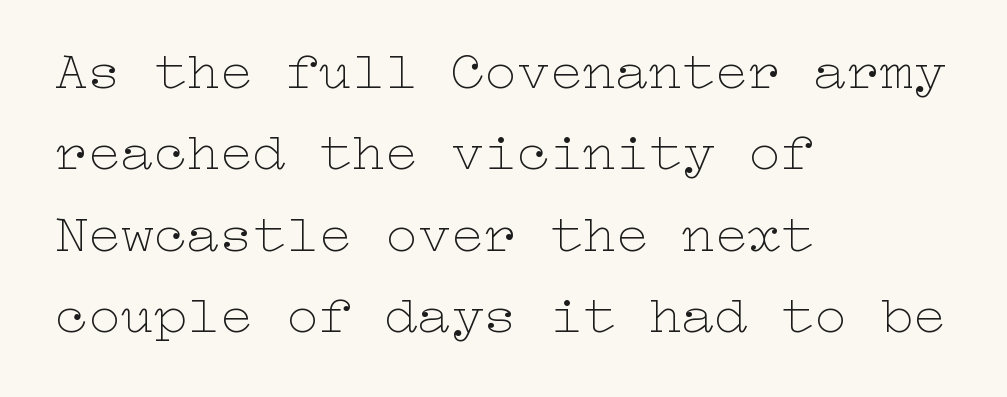
Clear beneath every line of the passage. The strokes are not fattened; the text isn't bold. The block of text has a typical density, with ordinary space between rows. Casual observation: everything's shoved over to the left.
